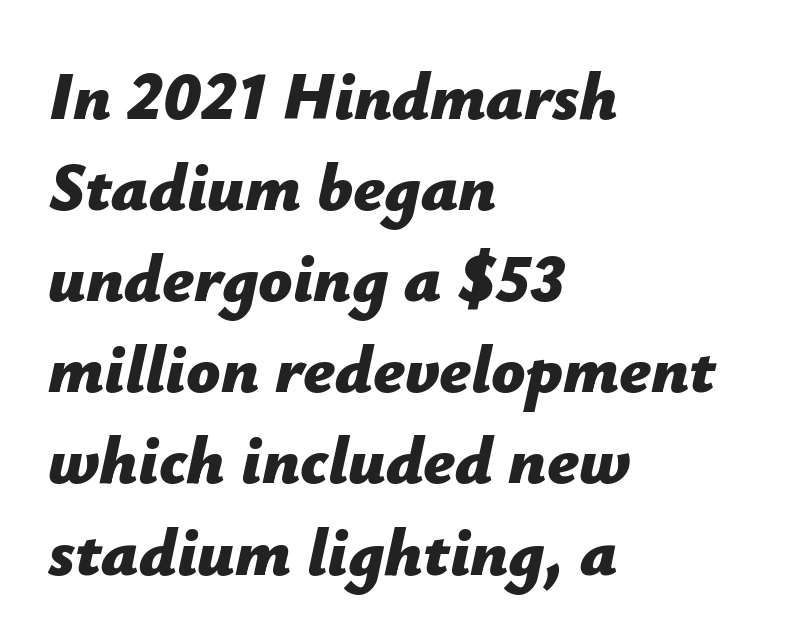
{"italic": "yes", "lean": "right", "slant_degrees": 12, "bold": "yes", "weight": "bold", "width": "normal", "stroke_contrast": "low", "x_height": "medium", "monospaced": "no", "underline": "no", "align": "left", "line_spacing": "normal", "line_spacing_ratio": 1.36, "letter_spacing": "normal", "letter_spacing_em": 0.0, "glyph_px": 67}
